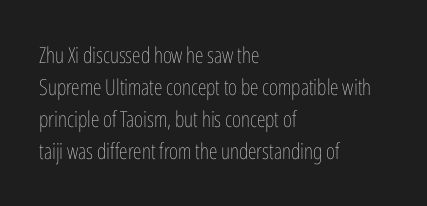
The image shows 22 px text type, upright; set left-aligned, normal line spacing (1.46x), normal letter spacing, not underlined.
